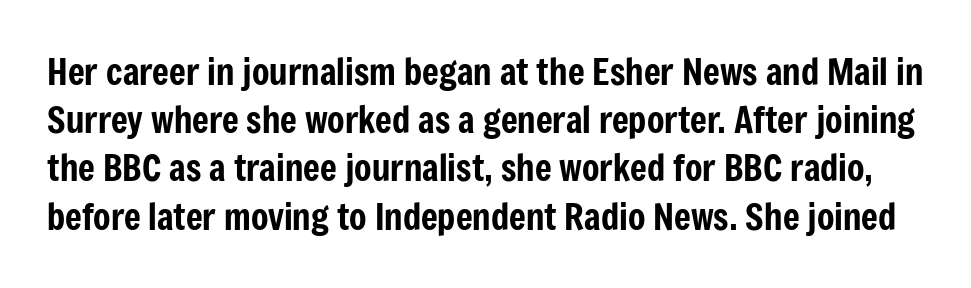
Nobody touched the tracking dial on this one. This sample keeps an unexceptional amount of space between lines. The passage shown is typed in a proportional face where columns would drift. Classification — sans serif. Characters remain perfectly vertical along every line.
